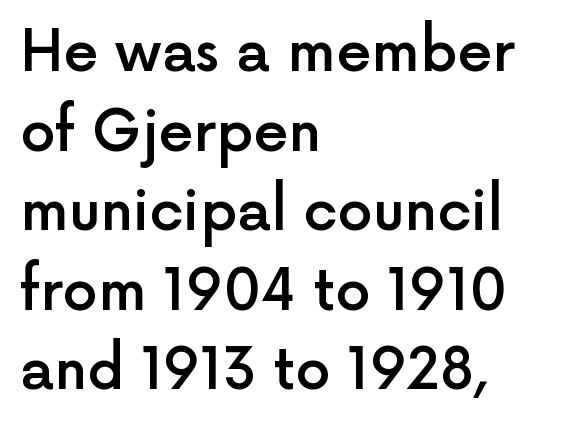
Where is the straight margin? On the left. Quick note: not italic, upright. What's the leading like? Ordinary, nothing unusual. In terms of letterform style, serifs are entirely absent. The space beneath each line is pristine and unruled. Each word holds together tightly as a unit, with standard inter-letter gaps.
